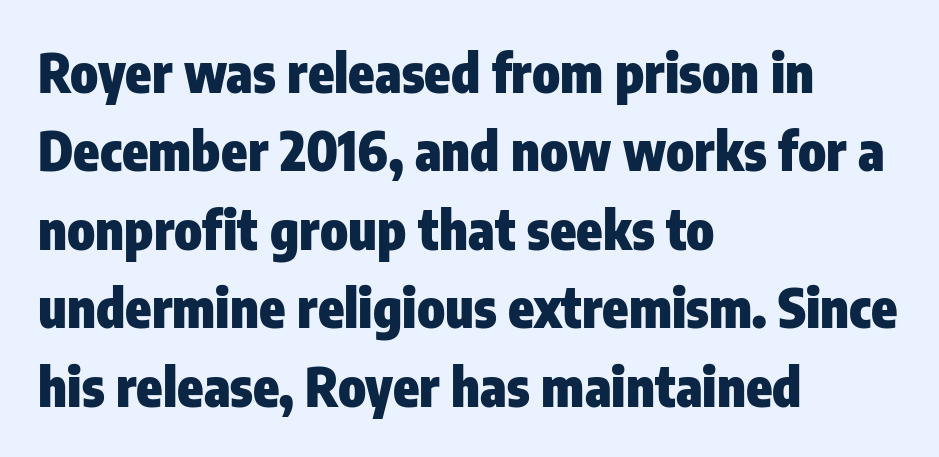
The image shows 53 px heavy, condensed sans-serif type, upright; set left-aligned, normal line spacing (1.48x), normal letter spacing, not underlined; low stroke contrast and a medium x-height.
